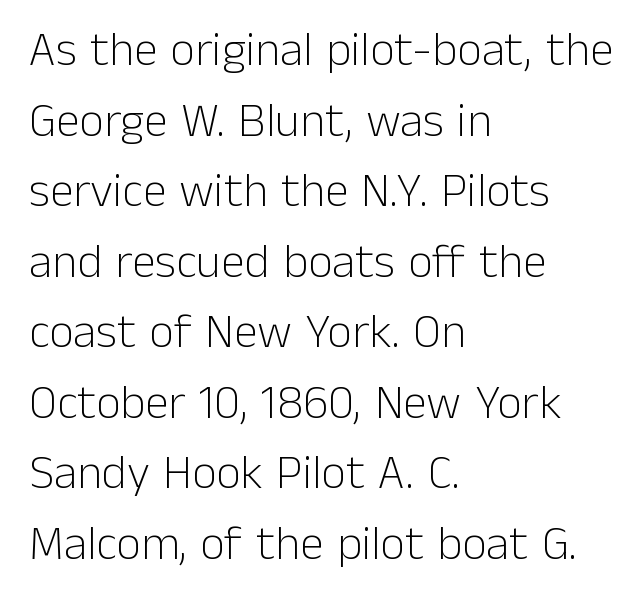
Q: Is the text bold? A: No.
Q: Is the text italic (slanted)? A: No, it is upright.
Q: Is the typeface a serif or a sans-serif typeface? A: Sans-serif.
Q: Is the text underlined? A: No.
Q: How is the paragraph aligned? A: Left-aligned.
Q: Is the spacing between letters normal or unusually wide? A: Normal.
Q: Is the spacing between lines tight, normal or loose? A: Normal.
Q: Width (condensed, normal, or wide)? A: Normal.
Q: Stroke contrast? A: Low.
Q: x-height? A: Medium.
Q: Monospaced? A: No.
